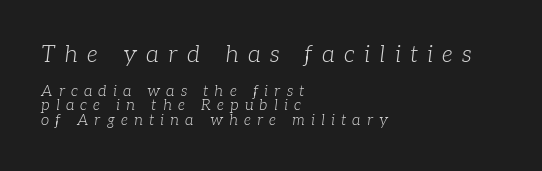
Letters have the restrained weight of plain body copy at most. The words here are not underlined. The block of text is dense from top to bottom, with scant space between rows. Casual observation: everything's shoved over to the left. A student would notice the top passage is typeset larger than what follows.
